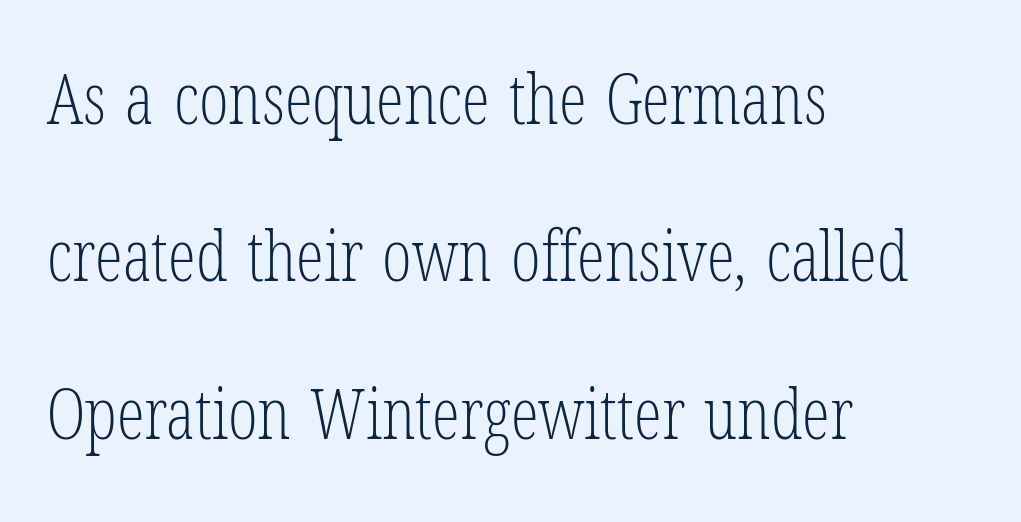
Q: Is the text bold? A: No.
Q: Is the text italic (slanted)? A: No, it is upright.
Q: Is the typeface a serif or a sans-serif typeface? A: Serif.
Q: Is the text underlined? A: No.
Q: How is the paragraph aligned? A: Left-aligned.
Q: Is the spacing between letters normal or unusually wide? A: Normal.
Q: Is the spacing between lines tight, normal or loose? A: Loose.
Q: Width (condensed, normal, or wide)? A: Condensed.
Q: Stroke contrast? A: Low.
Q: x-height? A: Medium.
Q: Monospaced? A: No.
